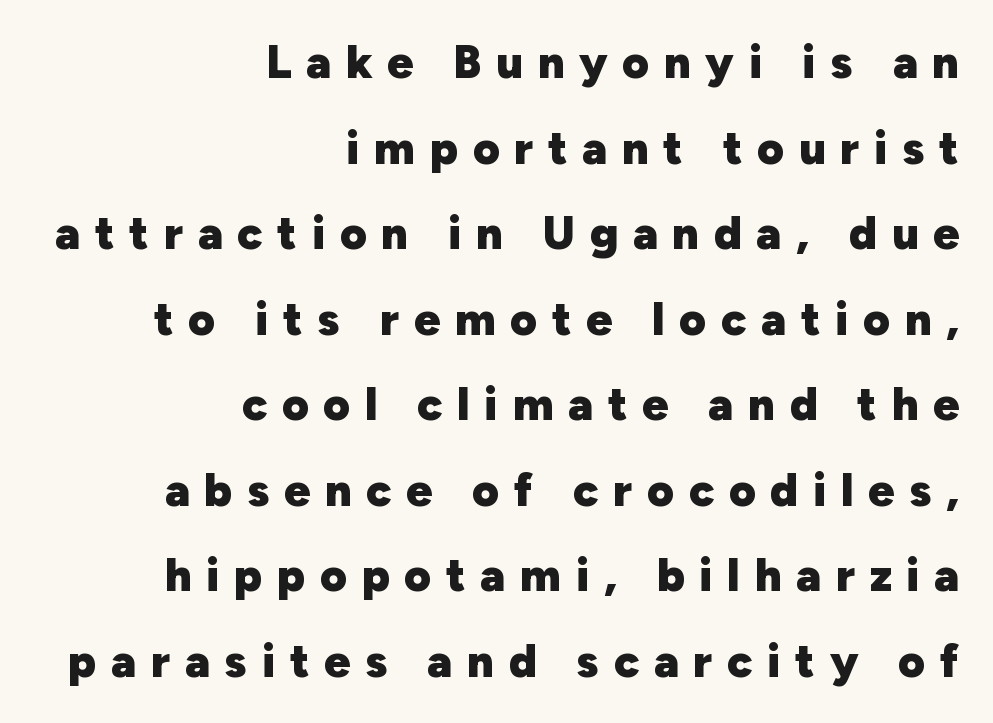
Q: Is the text bold? A: Yes.
Q: Is the text italic (slanted)? A: No, it is upright.
Q: Is the typeface a serif or a sans-serif typeface? A: Sans-serif.
Q: Is the text underlined? A: No.
Q: How is the paragraph aligned? A: Right-aligned.
Q: Is the spacing between letters normal or unusually wide? A: Unusually wide.
Q: Width (condensed, normal, or wide)? A: Normal.
Q: Stroke contrast? A: Low.
Q: x-height? A: Medium.
Q: Monospaced? A: No.
